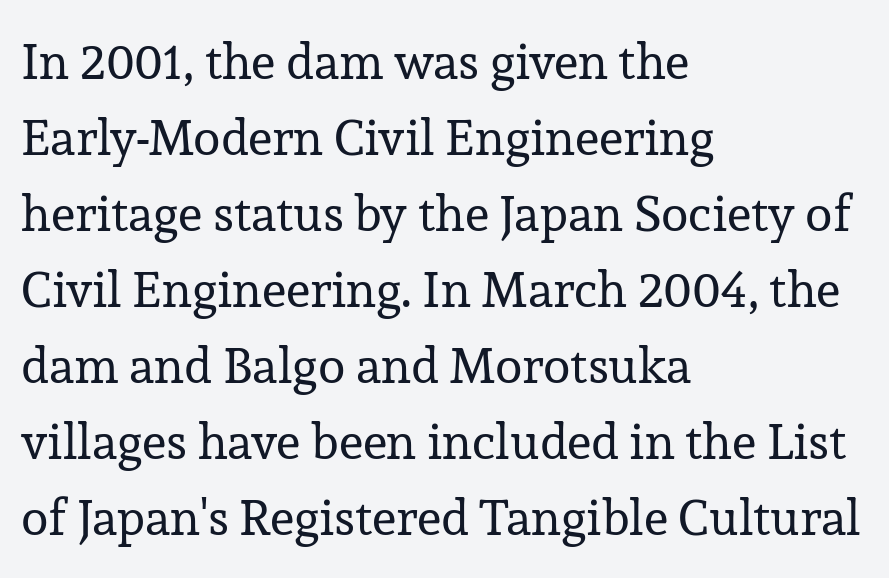
Each new line begins a customary step beneath the previous one. The rendering keeps characters at their native spacing. Rendered with straight, roman letterforms. Each letter keeps its own natural width here, so spacing adapts to shape. To sum up the face: it has serifs. The gap between lines stays unmarked.
